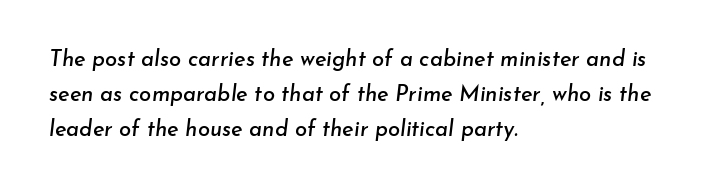
The string is rendered with underlining switched off. The paragraph shown leans on its left margin. Tracking here is standard; glyphs follow each other at the usual distance. Tall strokes in this sample are angled rather than plumb. These lines sit exactly where default settings would place them.
